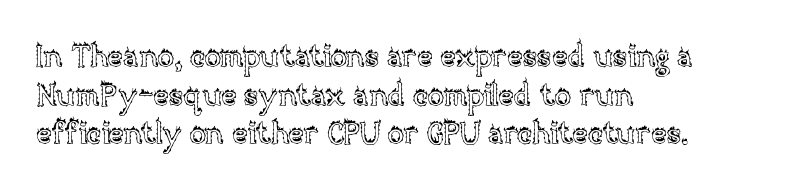
{"italic": "no", "width": "normal", "x_height": "large", "monospaced": "no", "underline": "no", "align": "left", "line_spacing": "normal", "line_spacing_ratio": 1.29, "letter_spacing": "normal", "letter_spacing_em": 0.0, "glyph_px": 30}
